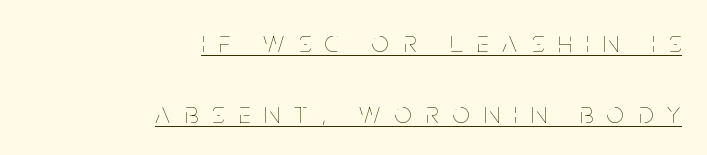
The image shows 30 px thin, condensed type, upright; set right-aligned, loose line spacing (2.37x), unusually wide letter spacing (+0.48 em), underlined; low stroke contrast and a large x-height.
